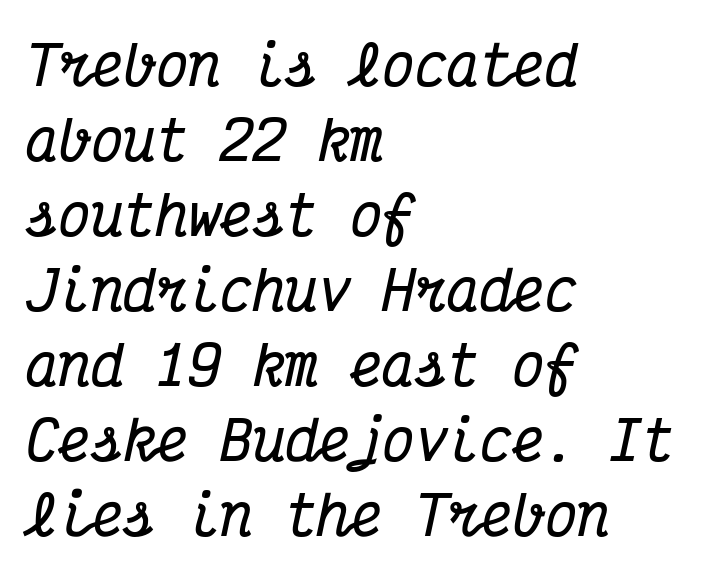
The image shows 54 px bold, condensed serif type, italic (leaning right), monospaced; set left-aligned, normal line spacing (1.39x), normal letter spacing, not underlined; medium stroke contrast and a medium x-height.
